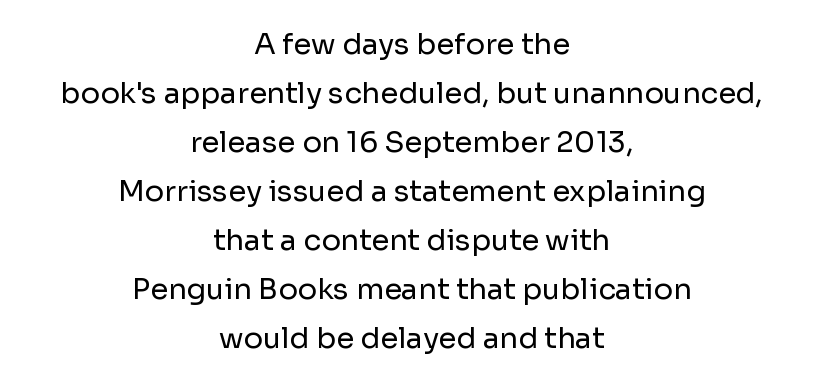
Short note: letters normally spaced. Reading down the block, each line starts at a different indent, mirrored at its end. Here the designer chose a conventional face with non-uniform glyph widths. If you measured baseline to baseline, you'd find a middling distance.
